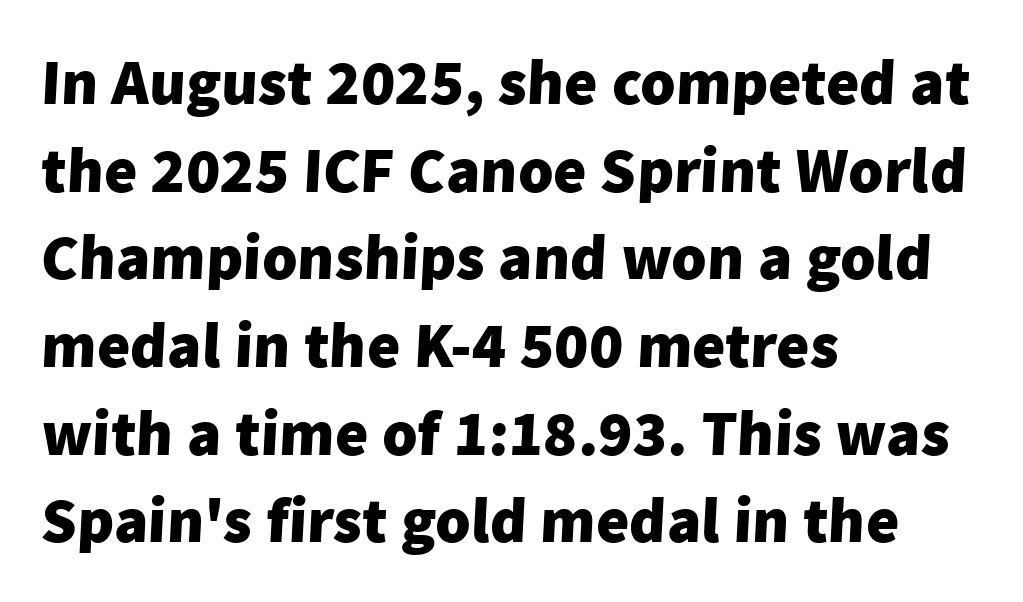
{"serif": "no", "bold": "yes", "weight": "heavy", "width": "normal", "stroke_contrast": "low", "x_height": "medium", "monospaced": "no", "underline": "no", "align": "left", "line_spacing": "normal", "line_spacing_ratio": 1.37, "letter_spacing": "normal", "letter_spacing_em": 0.0, "glyph_px": 64}
